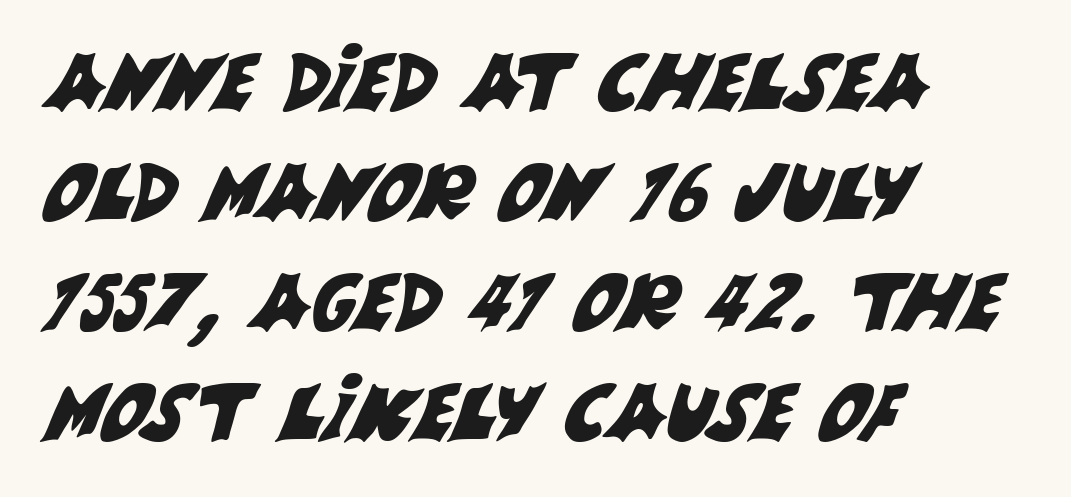
{"serif": "no", "width": "normal", "stroke_contrast": "medium", "x_height": "large", "monospaced": "no", "underline": "no", "align": "left", "line_spacing": "normal", "line_spacing_ratio": 1.41, "letter_spacing": "normal", "letter_spacing_em": 0.0, "glyph_px": 78}
